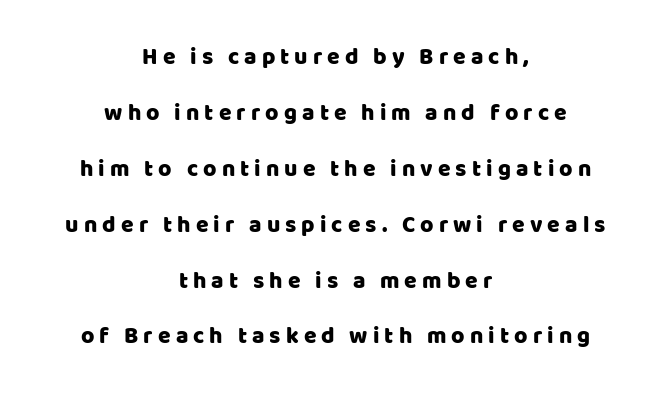
The image shows 23 px text type, upright; set centered, loose line spacing (2.43x), unusually wide letter spacing (+0.22 em), not underlined.
